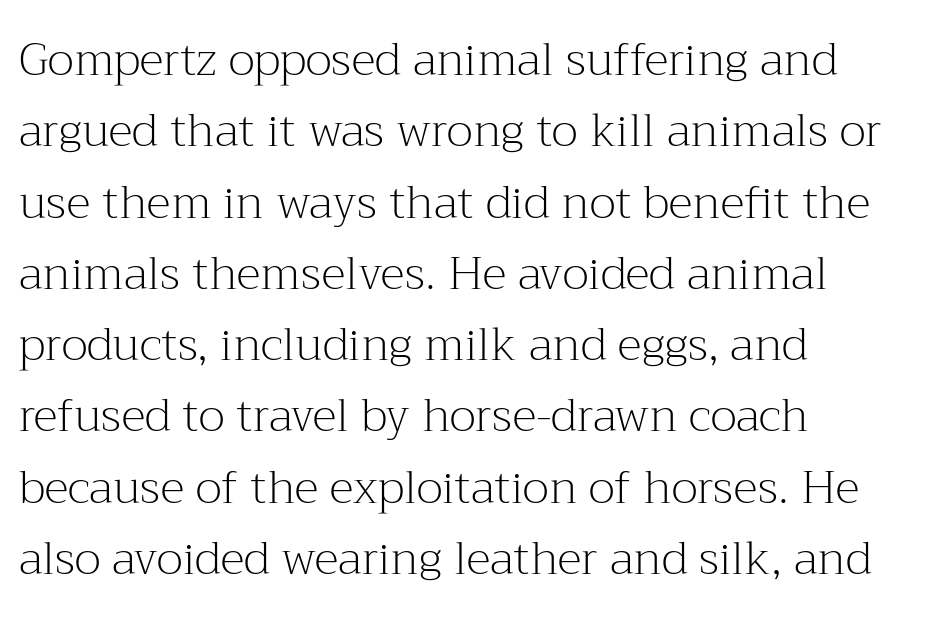
Q: Is the text bold? A: No.
Q: Is the text italic (slanted)? A: No, it is upright.
Q: Is the typeface a serif or a sans-serif typeface? A: Serif.
Q: Is the text underlined? A: No.
Q: How is the paragraph aligned? A: Left-aligned.
Q: Is the spacing between letters normal or unusually wide? A: Normal.
Q: Is the spacing between lines tight, normal or loose? A: Normal.
Q: Width (condensed, normal, or wide)? A: Normal.
Q: Stroke contrast? A: Medium.
Q: x-height? A: Medium.
Q: Monospaced? A: No.
